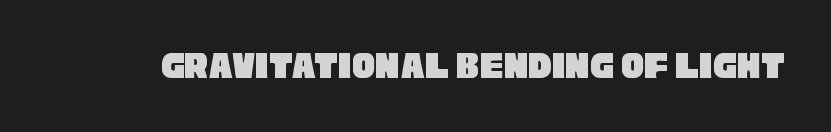
Lines of text with bare space underneath. These lines are rendered in a variable-pitch font. The tracking reads as untouched default to a designer's eye. Does the type have serifs? No, each stem ends abruptly.
